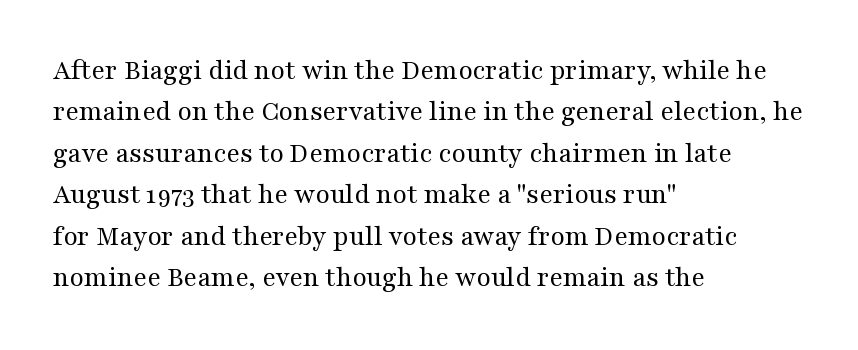
Q: Is the text bold? A: No.
Q: Is the text italic (slanted)? A: No, it is upright.
Q: Is the typeface a serif or a sans-serif typeface? A: Serif.
Q: Is the text underlined? A: No.
Q: How is the paragraph aligned? A: Left-aligned.
Q: Is the spacing between letters normal or unusually wide? A: Normal.
Q: Is the spacing between lines tight, normal or loose? A: Normal.
Q: Width (condensed, normal, or wide)? A: Wide.
Q: Stroke contrast? A: Medium.
Q: x-height? A: Medium.
Q: Monospaced? A: No.
